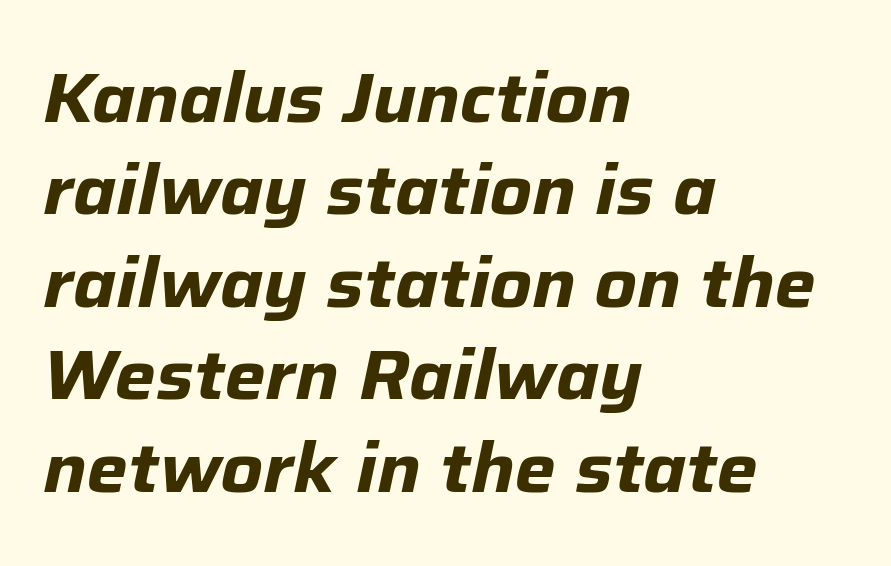
The image shows 69 px bold type, italic (leaning right); set left-aligned, normal line spacing (1.34x), normal letter spacing, not underlined; low stroke contrast and a medium x-height.
